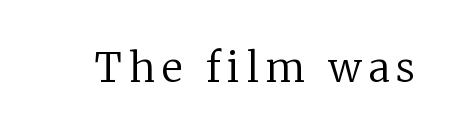
Designer's note — italics off, roman on. The face used here is proportionally spaced, like ordinary book or web type. The foot of each line stays bare and open. Each letter's strokes conclude with small projecting serifs. Stems and bowls with no extra thickness — not bold.
